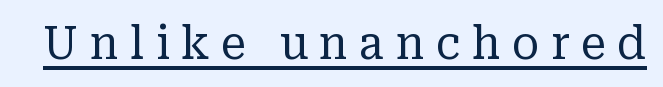
Like a heading marked for emphasis, these lines bear an underscore. Note the varied advance widths — an 'i' is clearly narrower than an 'm'. Serifs: yes, visible at the terminals of the letterforms. Inter-character spacing is expanded well beyond the font's built-in metrics. Ascenders rise straight up at ninety degrees.
